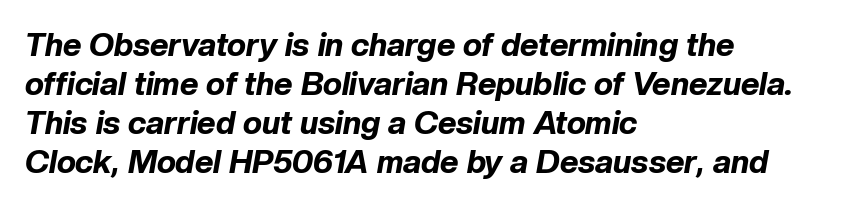
The image shows 32 px bold type, italic (leaning right); set left-aligned, line spacing 1.22x, normal letter spacing, not underlined; low stroke contrast and a medium x-height.
